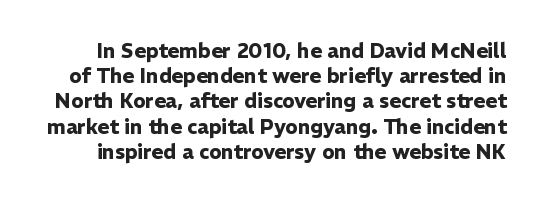
The image shows 20 px bold type, upright; set normal line spacing (1.26x), normal letter spacing, not underlined.
